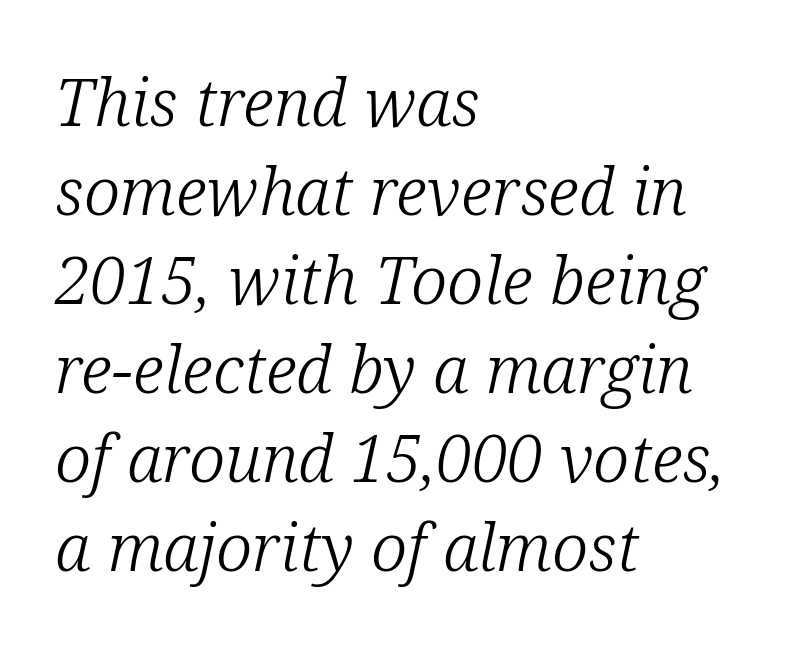
Leading matches the norm, producing a regular column. The face looks like a standard text weight, possibly lighter. Is this a fixed-width face? No — the glyphs have proportional, varying widths. Unmarked baselines from the first word to the last. Visually the block forms a straight wall on the left and a jagged coastline on the right.
